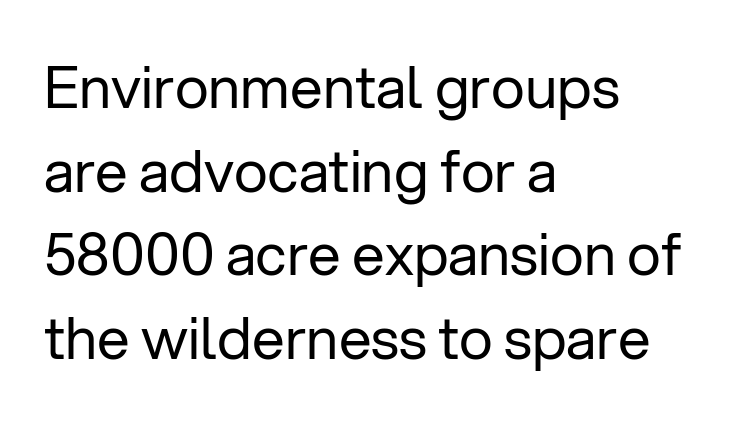
Evenly set lines give the paragraph a standard silhouette. A clean baseline with only descenders dipping below it. Character widths vary here, with narrow letters taking less room than wide ones. The font is comparable to plain body text, perhaps lighter. The rendering anchors every line to the left-hand side.
